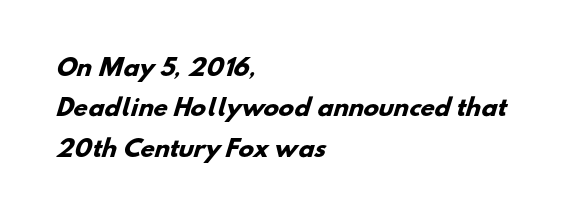
Q: Is the text bold? A: Yes.
Q: Is the text underlined? A: No.
Q: How is the paragraph aligned? A: Left-aligned.
Q: Is the spacing between letters normal or unusually wide? A: Normal.
